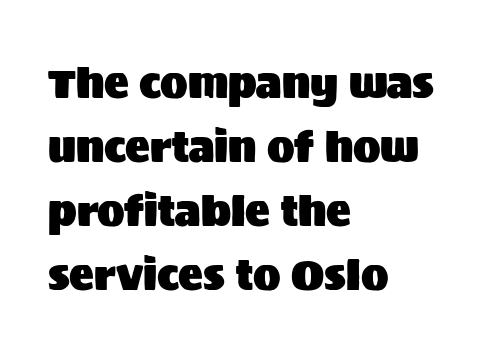
{"serif": "no", "italic": "no", "width": "normal", "stroke_contrast": "medium", "x_height": "large", "monospaced": "no", "underline": "no", "align": "left", "line_spacing": "normal", "line_spacing_ratio": 1.56, "letter_spacing": "normal", "letter_spacing_em": 0.0, "glyph_px": 41}
